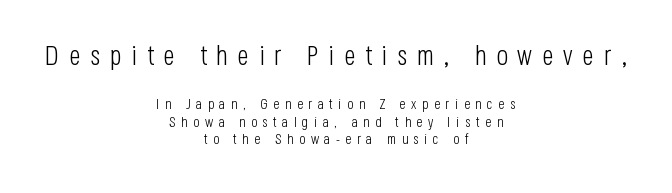
The image shows 27 px text type, upright; set centered, line spacing 1.17x, unusually wide letter spacing (+0.36 em), not underlined; the first (top) block is 1.8x larger.
